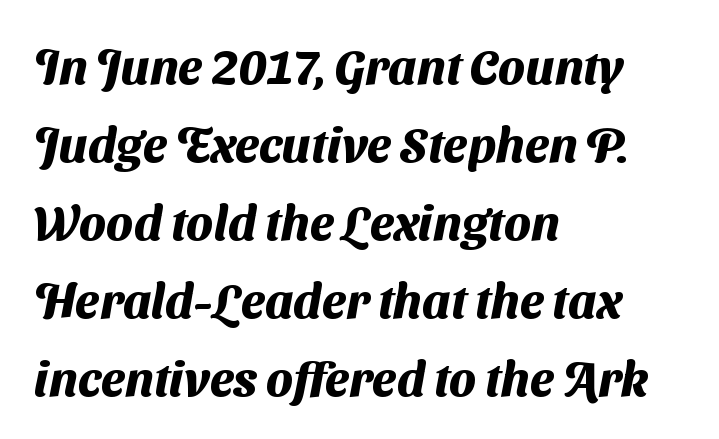
Q: Is the text bold? A: Yes.
Q: Is the typeface a serif or a sans-serif typeface? A: Sans-serif.
Q: Is the text underlined? A: No.
Q: How is the paragraph aligned? A: Left-aligned.
Q: Is the spacing between letters normal or unusually wide? A: Normal.
Q: Is the spacing between lines tight, normal or loose? A: Normal.
Q: Width (condensed, normal, or wide)? A: Normal.
Q: Stroke contrast? A: Medium.
Q: x-height? A: Medium.
Q: Monospaced? A: No.
